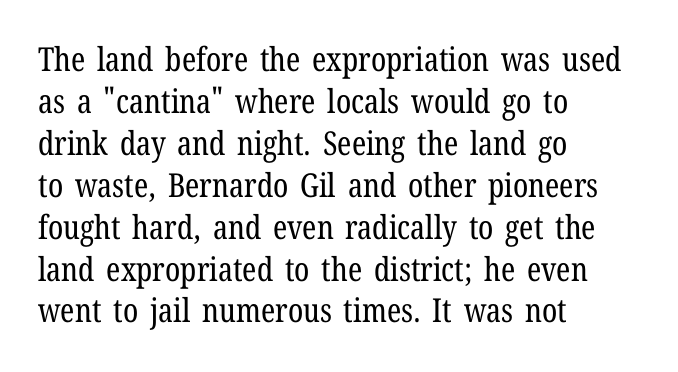
The image shows 33 px regular-weight, condensed serif type, upright; set left-aligned, normal line spacing (1.27x), normal letter spacing, not underlined; low stroke contrast and a medium x-height.
